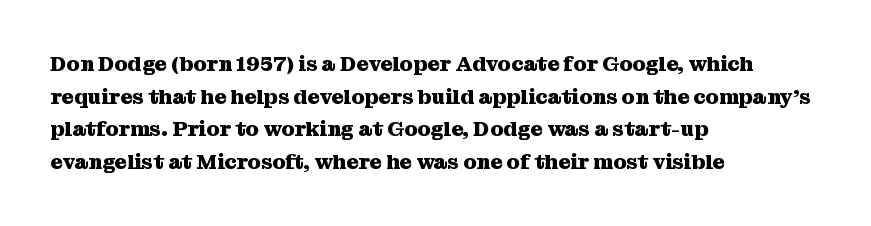
The image shows 21 px bold type, upright; set left-aligned, normal line spacing (1.55x), normal letter spacing, not underlined.
